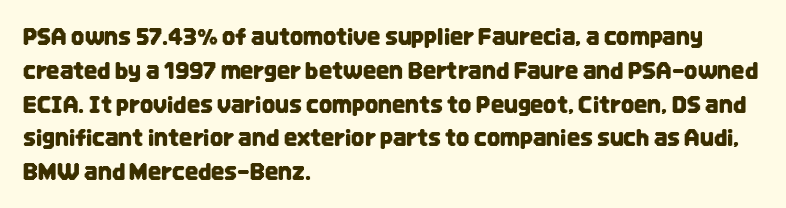
{"italic": "no", "underline": "no", "align": "left", "line_spacing": "normal", "line_spacing_ratio": 1.47, "letter_spacing": "normal", "letter_spacing_em": 0.0, "glyph_px": 23}
